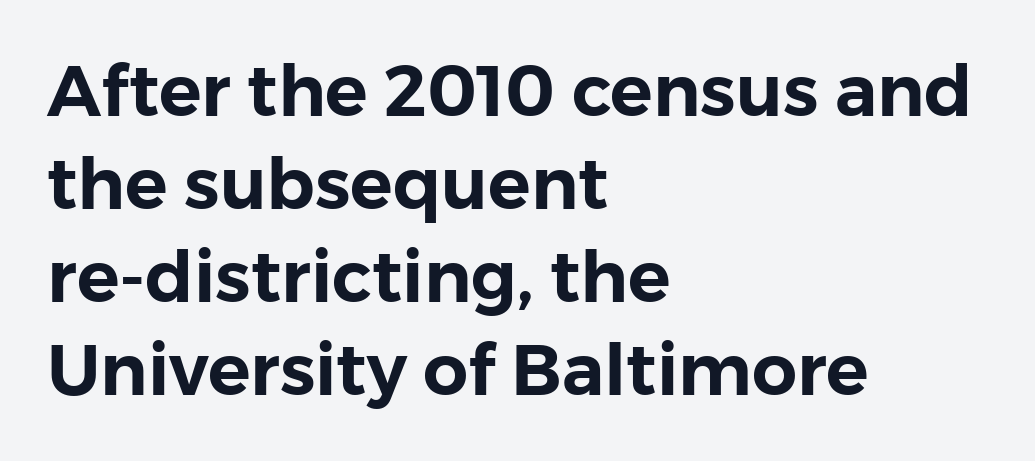
Observe the absence of serifs on each vertical stroke in this sample. Spacing verdict: proportional, widths tailored to each character. Posture: straight, roman, zero tilt. Look at the tracking — it's just the regular setting, nothing added. What's the leading like? Ordinary, nothing unusual. Unmarked baselines from the first word to the last.
